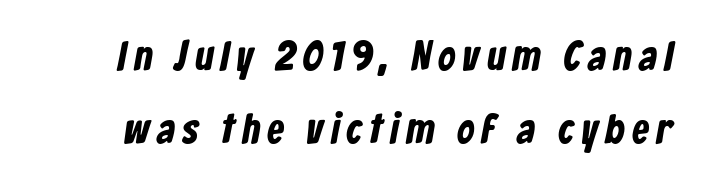
{"serif": "no", "bold": "yes", "weight": "bold", "width": "condensed", "stroke_contrast": "low", "x_height": "medium", "monospaced": "no", "underline": "no", "line_spacing_ratio": 1.75, "glyph_px": 42}
